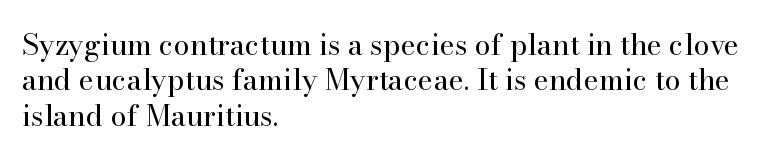
Q: Is the text bold? A: No.
Q: Is the text italic (slanted)? A: No, it is upright.
Q: Is the typeface a serif or a sans-serif typeface? A: Serif.
Q: Is the text underlined? A: No.
Q: How is the paragraph aligned? A: Left-aligned.
Q: Is the spacing between letters normal or unusually wide? A: Normal.
Q: Width (condensed, normal, or wide)? A: Normal.
Q: Stroke contrast? A: High.
Q: x-height? A: Small.
Q: Monospaced? A: No.
